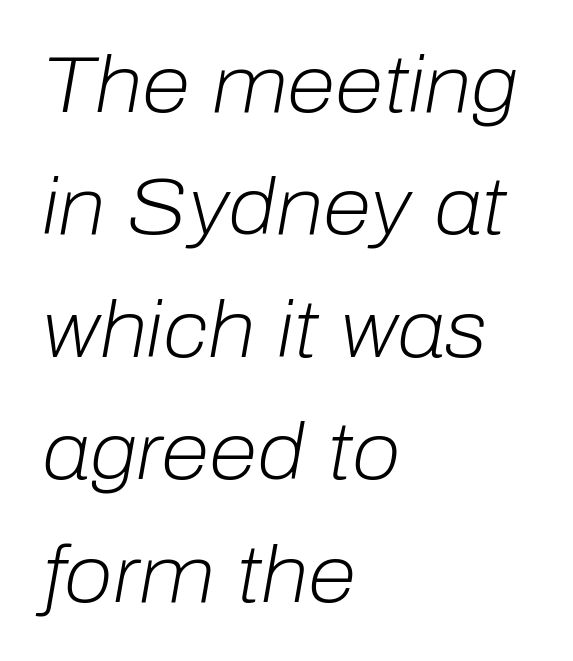
{"italic": "yes", "lean": "right", "slant_degrees": 10, "bold": "no", "weight": "light", "width": "normal", "stroke_contrast": "low", "x_height": "medium", "monospaced": "no", "underline": "no", "align": "left", "line_spacing": "normal", "line_spacing_ratio": 1.55, "letter_spacing": "normal", "letter_spacing_em": 0.0, "glyph_px": 79}
